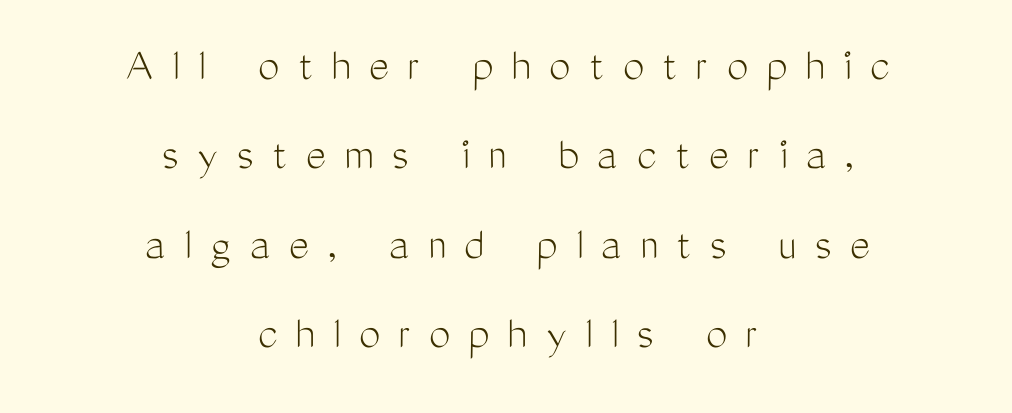
The letters look calm and open, with moderate or lighter stems. Clear beneath every line of the passage. This sample uses an upright cut, with every glyph sitting square on the baseline. Here the designer chose a conventional face with non-uniform glyph widths.
